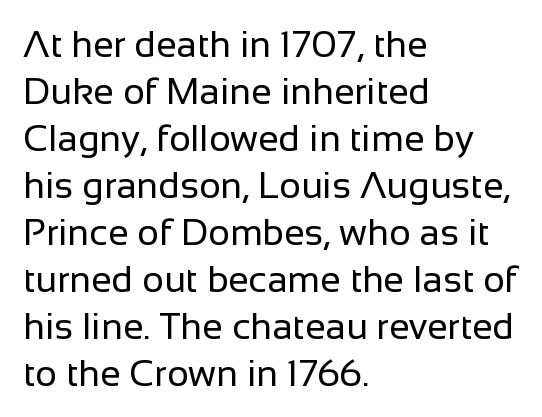
{"serif": "no", "italic": "no", "bold": "no", "weight": "regular", "width": "normal", "stroke_contrast": "low", "x_height": "medium", "monospaced": "no", "underline": "no", "align": "left", "line_spacing": "normal", "line_spacing_ratio": 1.27, "letter_spacing": "normal", "letter_spacing_em": 0.0, "glyph_px": 37}
